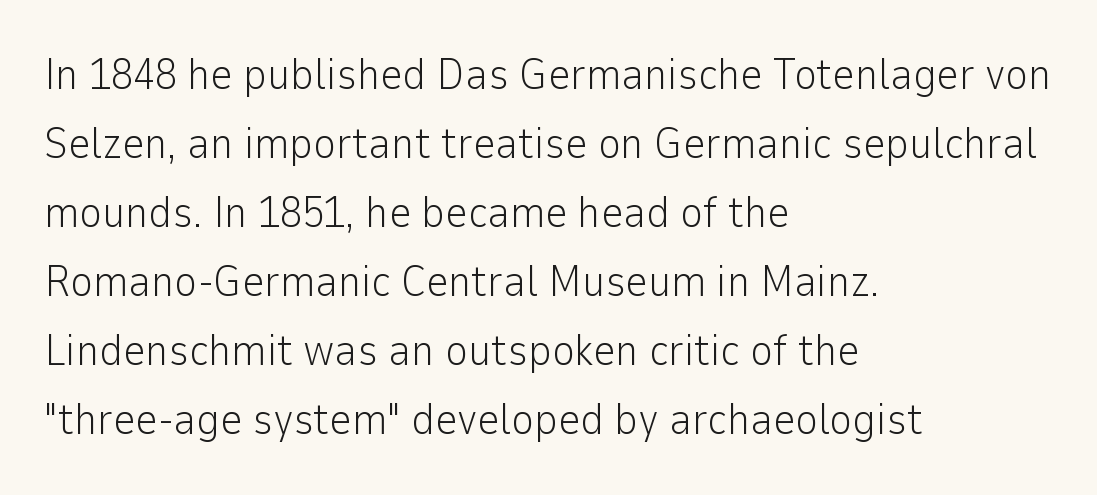
{"serif": "no", "italic": "no", "bold": "no", "weight": "light", "width": "normal", "stroke_contrast": "low", "x_height": "medium", "monospaced": "no", "underline": "no", "align": "left", "line_spacing": "normal", "line_spacing_ratio": 1.57, "letter_spacing": "normal", "letter_spacing_em": 0.0, "glyph_px": 44}
